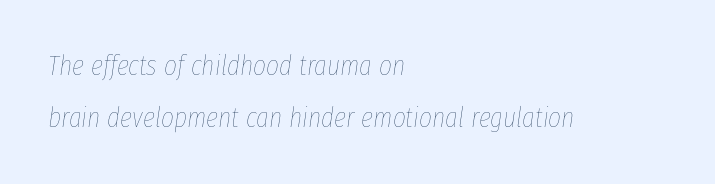
A bare baseline throughout the passage. The line texture is even and compact thanks to regular tracking. Proportional: the letters do not fall into vertical columns. The glyphs look as if they've been sheared to an angle. The letterforms sit at book weight or below.
